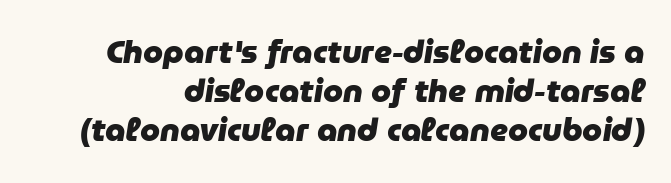
Q: Is the text bold? A: Yes.
Q: Is the text italic (slanted)? A: Yes, it leans right by about 9 degrees.
Q: Is the text underlined? A: No.
Q: Is the spacing between letters normal or unusually wide? A: Normal.
Q: Width (condensed, normal, or wide)? A: Normal.
Q: Stroke contrast? A: Low.
Q: x-height? A: Medium.
Q: Monospaced? A: No.
